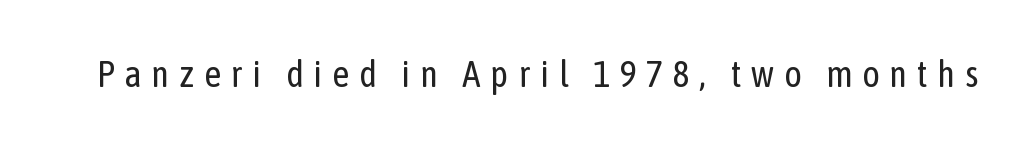
{"serif": "no", "italic": "no", "bold": "no", "weight": "regular", "width": "condensed", "stroke_contrast": "low", "x_height": "medium", "monospaced": "no", "underline": "no", "letter_spacing": "wide", "letter_spacing_em": 0.26, "glyph_px": 37}
